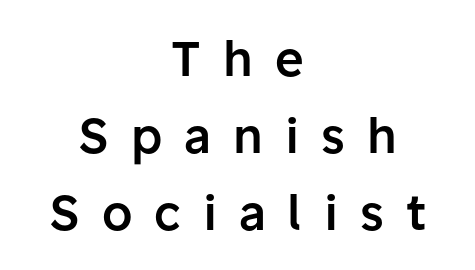
Q: Is the text bold? A: Semi-bold.
Q: Is the text italic (slanted)? A: No, it is upright.
Q: Is the typeface a serif or a sans-serif typeface? A: Sans-serif.
Q: Is the text underlined? A: No.
Q: How is the paragraph aligned? A: Centered.
Q: Is the spacing between letters normal or unusually wide? A: Unusually wide.
Q: Is the spacing between lines tight, normal or loose? A: Normal.
Q: Width (condensed, normal, or wide)? A: Normal.
Q: Stroke contrast? A: Low.
Q: x-height? A: Medium.
Q: Monospaced? A: No.
